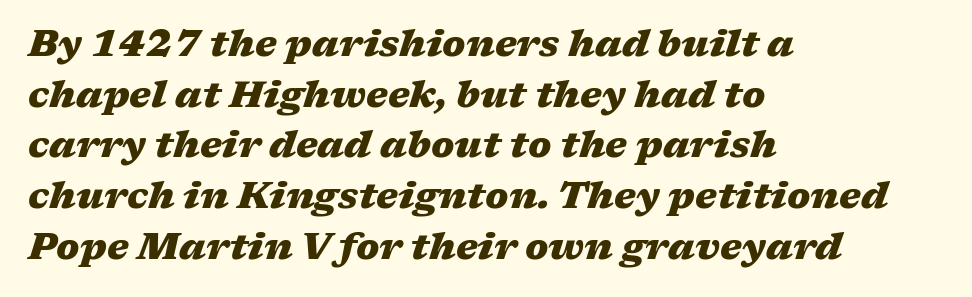
The glyphs have the mass of a bold cut. Yep, that's italic — everything's leaning. You could not count columns in this text — the font is proportionally spaced. Regarding leading, the lines here are spaced in the standard way. Underlining? Definitely not there.
